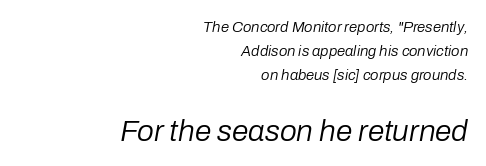
Q: Is the text bold? A: No.
Q: Is the text italic (slanted)? A: Yes, it leans right by about 10 degrees.
Q: Is the text underlined? A: No.
Q: How is the paragraph aligned? A: Right-aligned.
Q: Is the spacing between letters normal or unusually wide? A: Normal.
Q: Is the spacing between lines tight, normal or loose? A: Normal.
Q: Which block of text is set in a larger size, the first (top) or the second (bottom)? A: The second (bottom) one.
Q: Width (condensed, normal, or wide)? A: Normal.
Q: Stroke contrast? A: Low.
Q: x-height? A: Medium.
Q: Monospaced? A: No.
